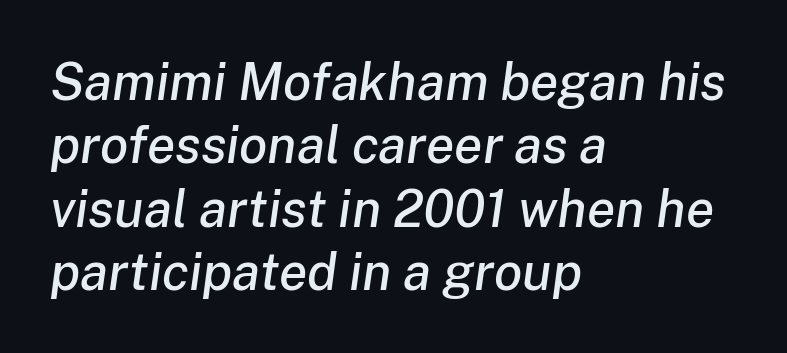
{"italic": "yes", "lean": "right", "slant_degrees": 8, "width": "normal", "stroke_contrast": "low", "x_height": "medium", "monospaced": "no", "underline": "no", "align": "left", "line_spacing_ratio": 1.22, "letter_spacing": "normal", "letter_spacing_em": 0.0, "glyph_px": 52}
